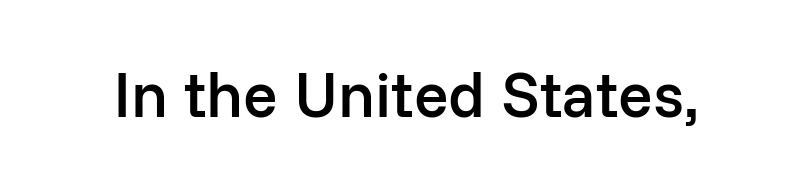
Examine the stroke ends and you'll find no serifs. Look at the stroke-to-counter ratio: somewhat heavy, a semibold. The strip under each line holds only bare page. Characters follow at the spacing the type designer built in. Rendered with straight, roman letterforms. The face used here is proportionally spaced, like ordinary book or web type.
